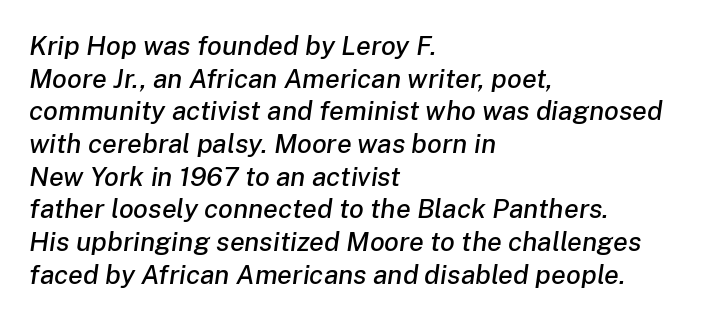
Q: Is the text italic (slanted)? A: Yes, it leans right by about 8 degrees.
Q: Is the text underlined? A: No.
Q: How is the paragraph aligned? A: Left-aligned.
Q: Is the spacing between letters normal or unusually wide? A: Normal.
